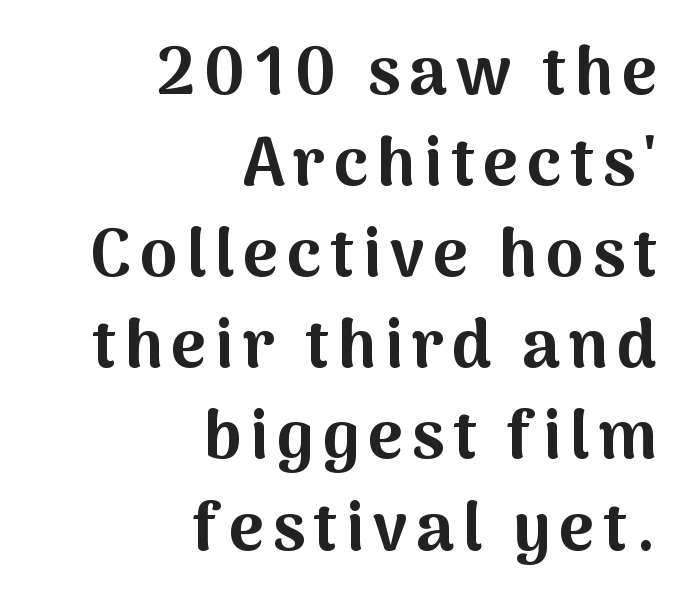
{"serif": "no", "italic": "no", "bold": "yes", "weight": "bold", "width": "normal", "stroke_contrast": "medium", "x_height": "medium", "monospaced": "no", "underline": "no", "align": "right", "line_spacing": "normal", "line_spacing_ratio": 1.36, "glyph_px": 67}
